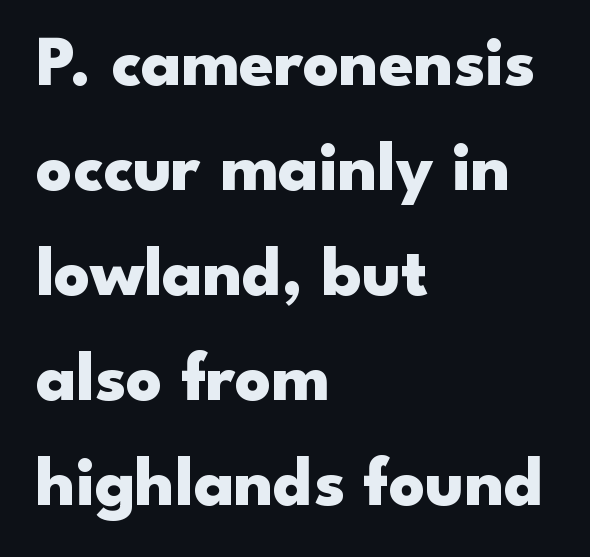
The image shows 70 px heavy, wide sans-serif type, upright; set left-aligned, normal line spacing (1.5x), normal letter spacing, not underlined; low stroke contrast and a small x-height.
